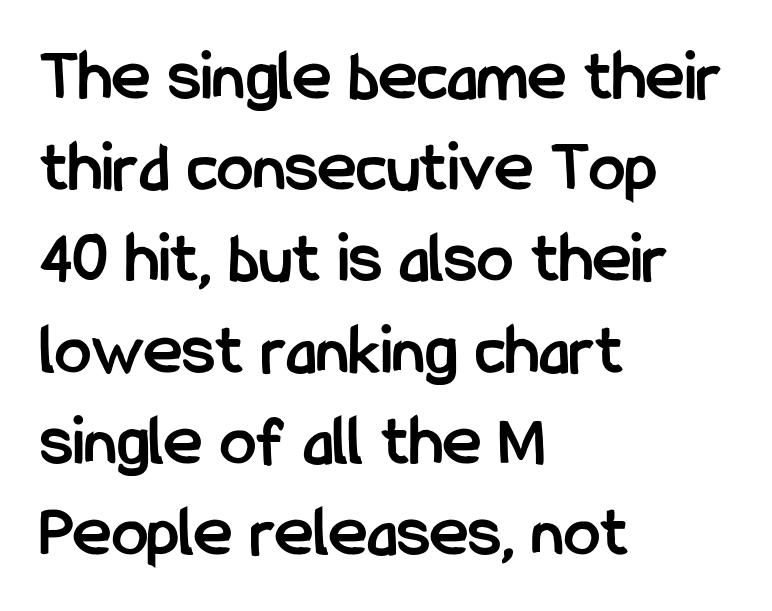
Every stem runs plumb, perpendicular to the baseline. All the whitespace from short lines collects on the right. Between one letter and the next there's only the usual sliver of space. The rendering uses natural spacing where letterforms have individual widths. The line-height multiplier appears to be the usual default. Strong, thick strokes mark this as bold type.
